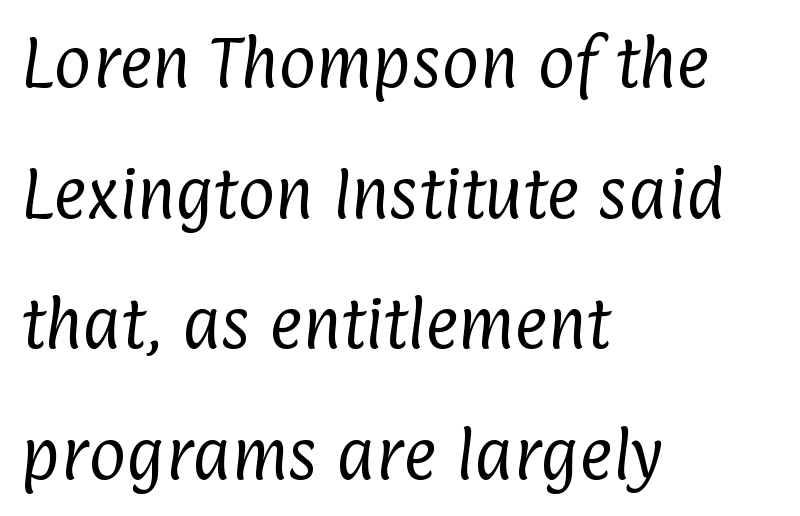
Q: Is the text bold? A: No.
Q: Is the typeface a serif or a sans-serif typeface? A: Sans-serif.
Q: Is the text underlined? A: No.
Q: How is the paragraph aligned? A: Left-aligned.
Q: Is the spacing between letters normal or unusually wide? A: Normal.
Q: Is the spacing between lines tight, normal or loose? A: Loose.
Q: Width (condensed, normal, or wide)? A: Condensed.
Q: Stroke contrast? A: Low.
Q: x-height? A: Medium.
Q: Monospaced? A: No.
